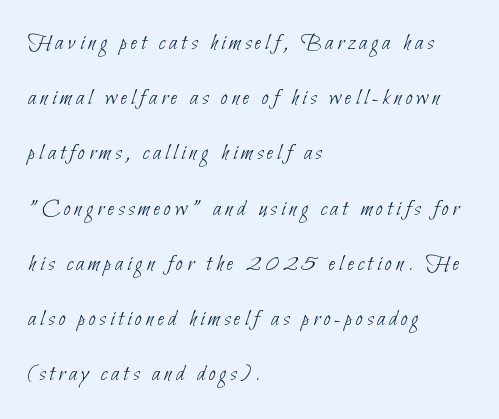
{"bold": "no", "underline": "no", "align": "left", "line_spacing": "loose", "line_spacing_ratio": 2.3, "glyph_px": 24}
